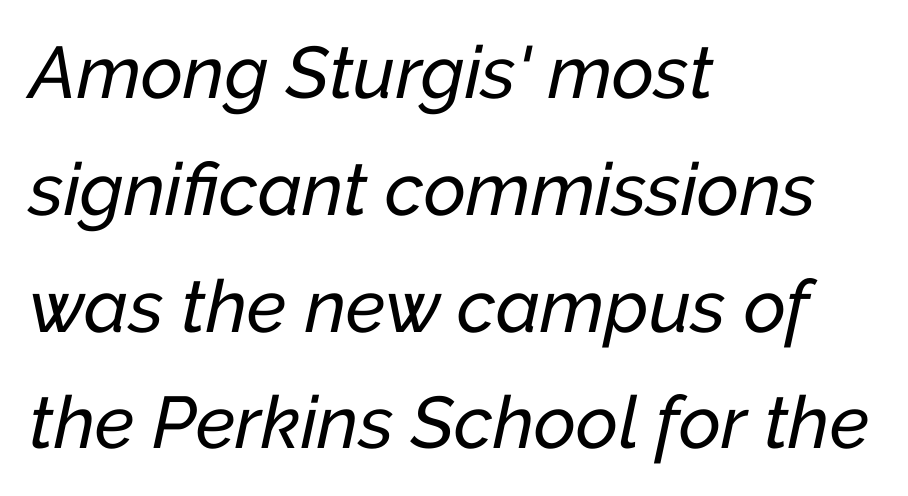
{"italic": "yes", "lean": "right", "slant_degrees": 12, "width": "normal", "stroke_contrast": "low", "x_height": "medium", "monospaced": "no", "underline": "no", "align": "left", "line_spacing": "normal", "line_spacing_ratio": 1.6, "letter_spacing": "normal", "letter_spacing_em": 0.0, "glyph_px": 73}
